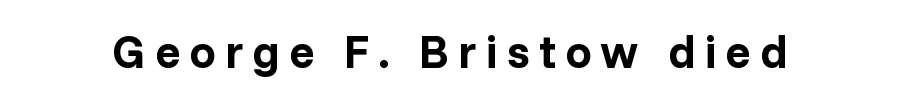
This is heavy type, rendered in bold. Varying glyph widths throughout — classic text-font behaviour. These lines were composed using upright roman letters. Serifs: no, the terminals of the letterforms are clean. A bare baseline throughout the passage.
